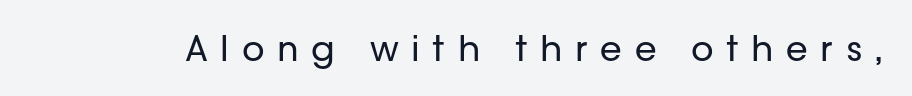
Q: Is the text bold? A: No.
Q: Is the text italic (slanted)? A: No, it is upright.
Q: Is the typeface a serif or a sans-serif typeface? A: Sans-serif.
Q: Is the text underlined? A: No.
Q: Is the spacing between letters normal or unusually wide? A: Unusually wide.
Q: Width (condensed, normal, or wide)? A: Normal.
Q: Stroke contrast? A: Low.
Q: x-height? A: Medium.
Q: Monospaced? A: No.
